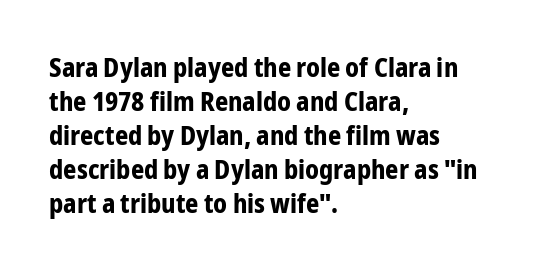
Q: Is the text bold? A: Yes.
Q: Is the text italic (slanted)? A: No, it is upright.
Q: Is the text underlined? A: No.
Q: How is the paragraph aligned? A: Left-aligned.
Q: Is the spacing between letters normal or unusually wide? A: Normal.
Q: Is the spacing between lines tight, normal or loose? A: Normal.
